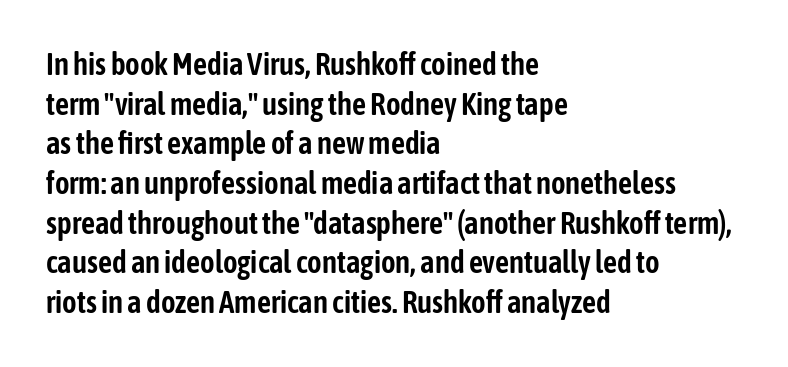
{"serif": "no", "italic": "no", "width": "condensed", "stroke_contrast": "low", "x_height": "medium", "monospaced": "no", "underline": "no", "align": "left", "line_spacing": "normal", "line_spacing_ratio": 1.28, "letter_spacing": "normal", "letter_spacing_em": 0.0, "glyph_px": 31}
